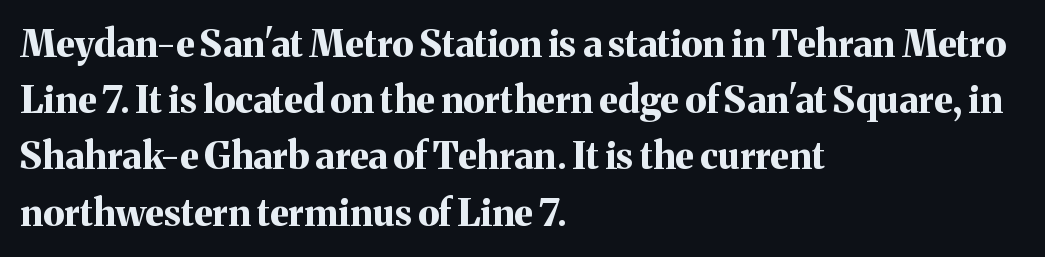
Q: Is the text bold? A: Yes.
Q: Is the text italic (slanted)? A: No, it is upright.
Q: Is the typeface a serif or a sans-serif typeface? A: Serif.
Q: Is the text underlined? A: No.
Q: How is the paragraph aligned? A: Left-aligned.
Q: Is the spacing between letters normal or unusually wide? A: Normal.
Q: Is the spacing between lines tight, normal or loose? A: Normal.
Q: Width (condensed, normal, or wide)? A: Normal.
Q: Stroke contrast? A: Medium.
Q: x-height? A: Medium.
Q: Monospaced? A: No.
